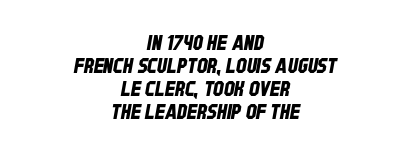
{"underline": "no", "align": "center", "line_spacing": "tight", "line_spacing_ratio": 1.1, "letter_spacing": "normal", "letter_spacing_em": 0.0, "glyph_px": 21}
